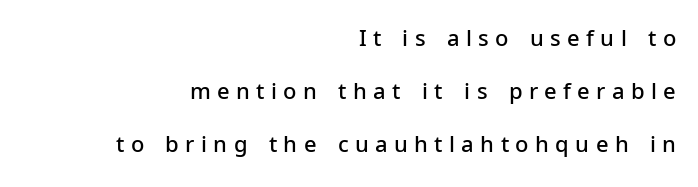
Q: Is the text bold? A: Semi-bold.
Q: Is the text italic (slanted)? A: No, it is upright.
Q: Is the text underlined? A: No.
Q: How is the paragraph aligned? A: Right-aligned.
Q: Is the spacing between letters normal or unusually wide? A: Unusually wide.
Q: Is the spacing between lines tight, normal or loose? A: Loose.
